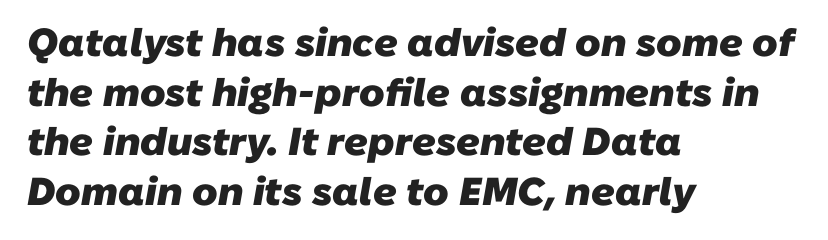
Baseline-to-baseline distance is the conventional proportion of letter height. Spacing verdict: proportional, widths tailored to each character. In terms of weight, the rendering is a true, heavy bold. Students, note that the glyphs here touch the page at normal intervals.
